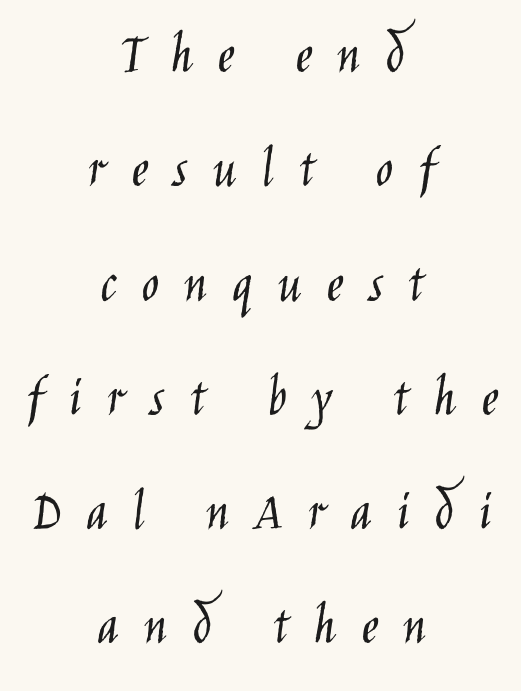
The image shows 58 px light, condensed sans-serif type; set centered, loose line spacing (1.97x), unusually wide letter spacing (+0.43 em), not underlined; low stroke contrast and a large x-height.
